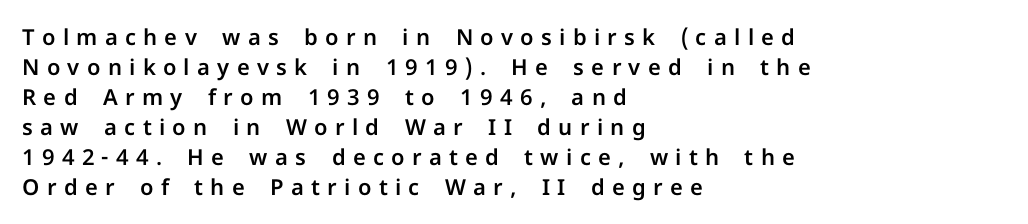
Is there any slant? The stems are plumb. Reading down the block, your eye returns to a fixed left position each line. Successive baselines arrive at the customary interval. The specimen omits any rule beneath the text block's lines.
